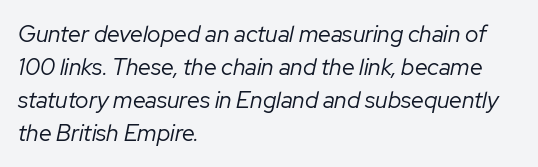
The image shows 23 px text type, italic (leaning right); set left-aligned, normal line spacing (1.43x), normal letter spacing, not underlined.
